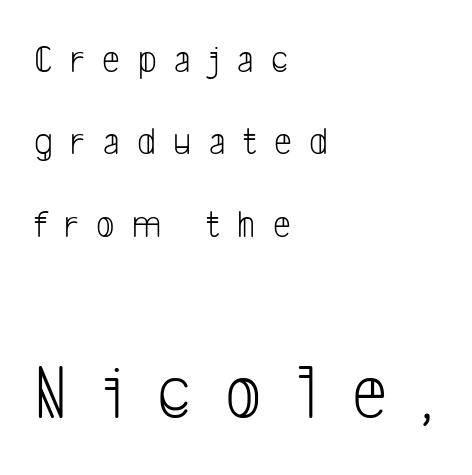
Q: Is the text bold? A: No.
Q: Is the typeface a serif or a sans-serif typeface? A: Sans-serif.
Q: Is the text underlined? A: No.
Q: How is the paragraph aligned? A: Left-aligned.
Q: Is the spacing between letters normal or unusually wide? A: Unusually wide.
Q: Is the spacing between lines tight, normal or loose? A: Loose.
Q: Which block of text is set in a larger size, the first (top) or the second (bottom)? A: The second (bottom) one.
Q: Width (condensed, normal, or wide)? A: Condensed.
Q: Stroke contrast? A: Low.
Q: x-height? A: Medium.
Q: Monospaced? A: No.
